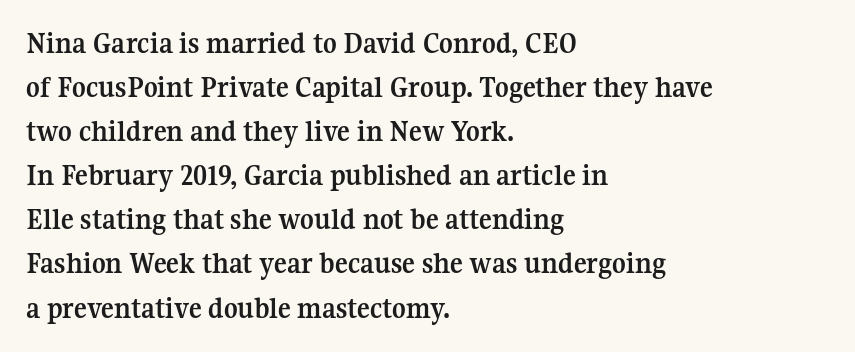
Q: Is the text bold? A: Yes.
Q: Is the text italic (slanted)? A: No, it is upright.
Q: Is the typeface a serif or a sans-serif typeface? A: Serif.
Q: Is the text underlined? A: No.
Q: How is the paragraph aligned? A: Left-aligned.
Q: Is the spacing between letters normal or unusually wide? A: Normal.
Q: Is the spacing between lines tight, normal or loose? A: Normal.
Q: Width (condensed, normal, or wide)? A: Normal.
Q: Stroke contrast? A: Medium.
Q: x-height? A: Medium.
Q: Monospaced? A: No.
